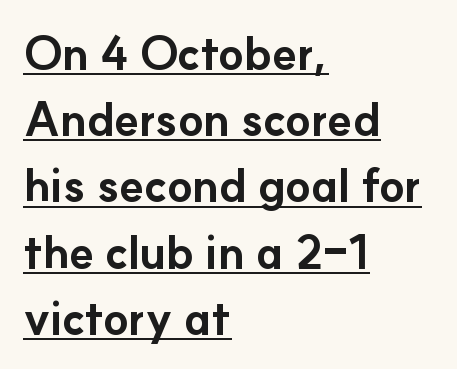
These lines are composed in type without serifs. Each new line begins a customary step beneath the previous one. Designer's note — italics off, roman on. Reading down the block, your eye returns to a fixed left position each line.
